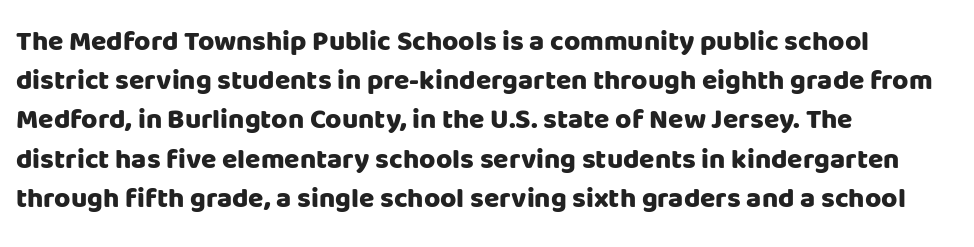
The image shows 28 px heavy sans-serif type, upright; set left-aligned, normal line spacing (1.4x), normal letter spacing, not underlined; low stroke contrast and a large x-height.
